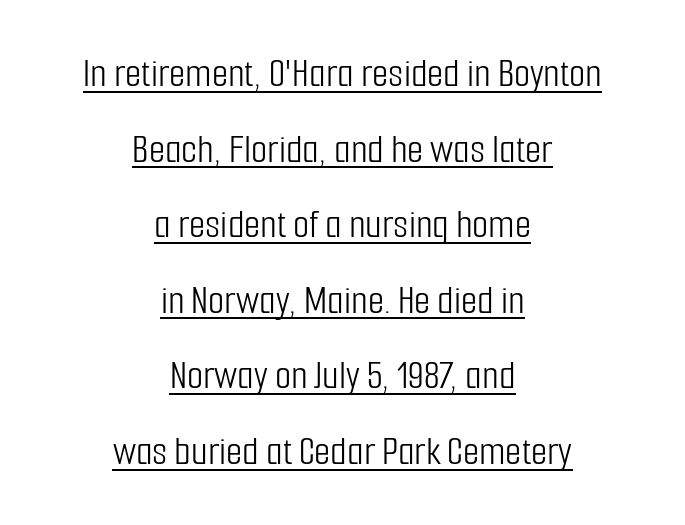
{"serif": "no", "italic": "no", "bold": "no", "weight": "light", "width": "condensed", "stroke_contrast": "low", "x_height": "medium", "monospaced": "no", "underline": "yes", "align": "center", "line_spacing_ratio": 1.8, "letter_spacing": "normal", "letter_spacing_em": 0.0, "glyph_px": 42}
